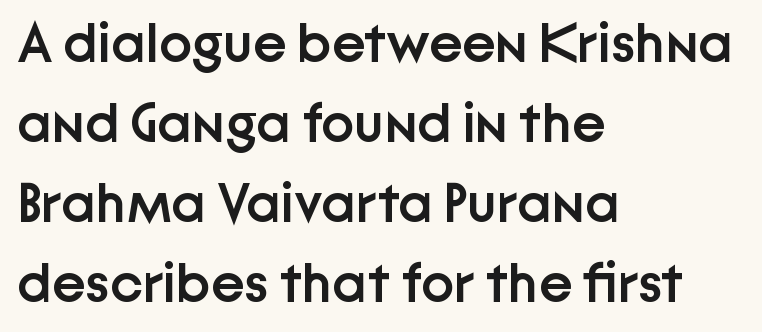
The image shows 56 px semibold sans-serif type, upright; set left-aligned, normal line spacing (1.43x), normal letter spacing, not underlined; low stroke contrast and a medium x-height.
